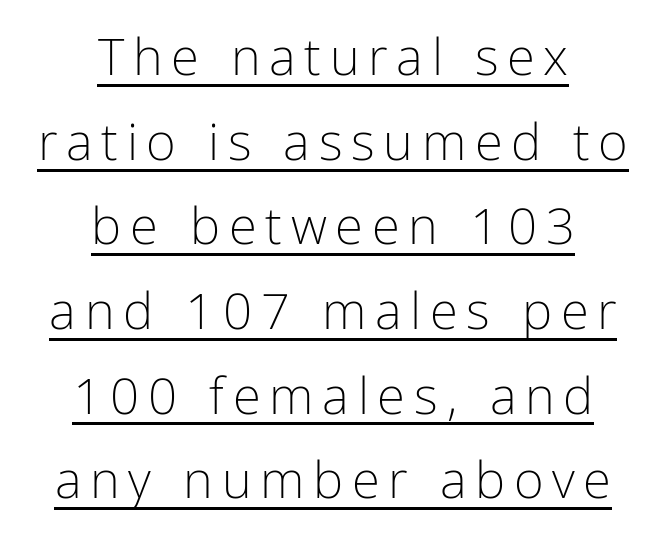
The image shows 51 px light, condensed sans-serif type, upright; set centered, normal line spacing (1.66x), underlined; low stroke contrast and a medium x-height.
